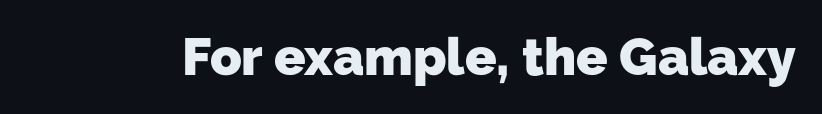
Q: Is the text bold? A: Yes.
Q: Is the typeface a serif or a sans-serif typeface? A: Sans-serif.
Q: Is the text underlined? A: No.
Q: Is the spacing between letters normal or unusually wide? A: Normal.
Q: Width (condensed, normal, or wide)? A: Normal.
Q: Stroke contrast? A: Low.
Q: x-height? A: Medium.
Q: Monospaced? A: No.
